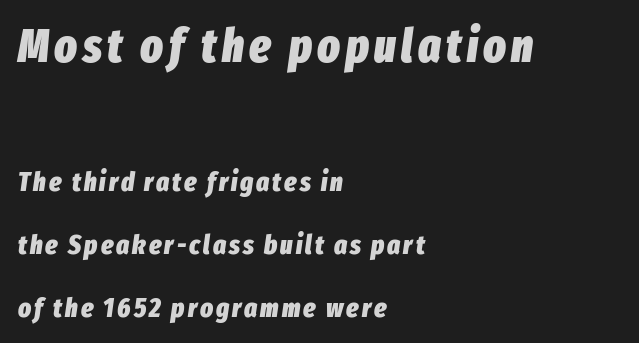
Q: Is the text bold? A: Yes.
Q: Is the text italic (slanted)? A: Yes, it leans right by about 8 degrees.
Q: Is the text underlined? A: No.
Q: How is the paragraph aligned? A: Left-aligned.
Q: Is the spacing between lines tight, normal or loose? A: Loose.
Q: Which block of text is set in a larger size, the first (top) or the second (bottom)? A: The first (top) one.
Q: Width (condensed, normal, or wide)? A: Condensed.
Q: Stroke contrast? A: Low.
Q: x-height? A: Medium.
Q: Monospaced? A: No.
